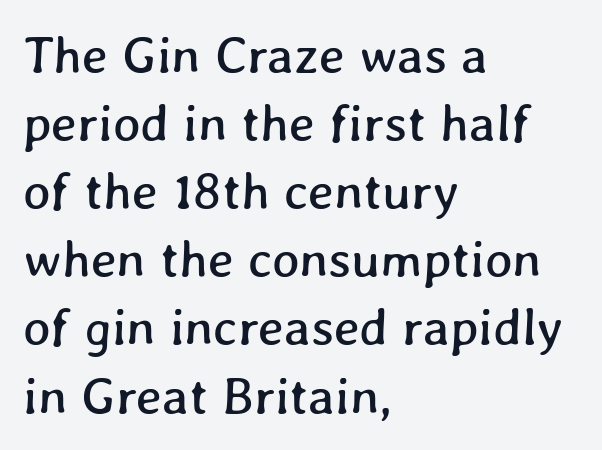
Looks like regular typesetting: each glyph gets only the width it needs. Glance below the letters and you will spot only blank space. This sample uses plain, unmodified letter spacing. Vertically, the passage feels balanced, rows spaced as you'd expect. All the whitespace from short lines collects on the right.
